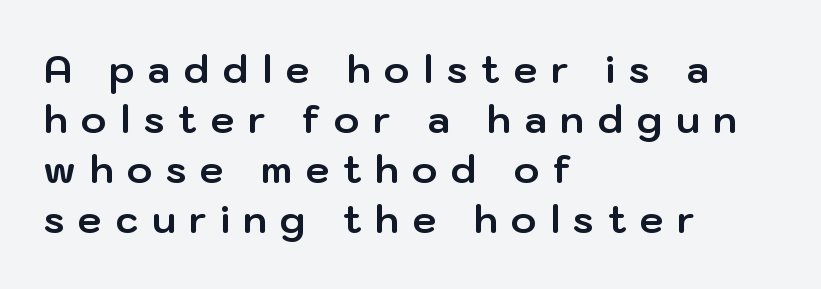
{"serif": "no", "italic": "no", "bold": "yes", "weight": "bold", "width": "normal", "stroke_contrast": "low", "x_height": "medium", "monospaced": "no", "underline": "no", "align": "left", "line_spacing": "normal", "line_spacing_ratio": 1.32, "letter_spacing": "wide", "letter_spacing_em": 0.36, "glyph_px": 38}
